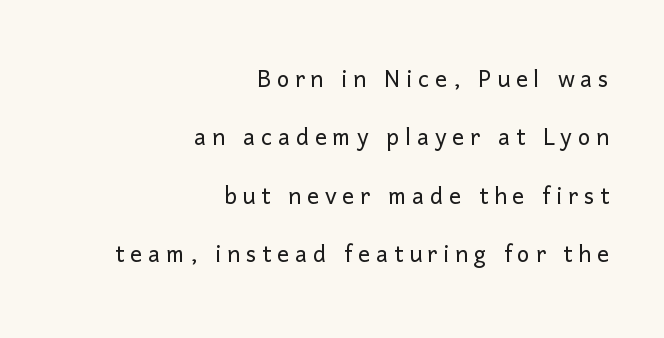
Q: Is the text bold? A: No.
Q: Is the text italic (slanted)? A: No, it is upright.
Q: Is the typeface a serif or a sans-serif typeface? A: Sans-serif.
Q: Is the text underlined? A: No.
Q: How is the paragraph aligned? A: Right-aligned.
Q: Is the spacing between lines tight, normal or loose? A: Loose.
Q: Width (condensed, normal, or wide)? A: Normal.
Q: Stroke contrast? A: Low.
Q: x-height? A: Medium.
Q: Monospaced? A: No.
